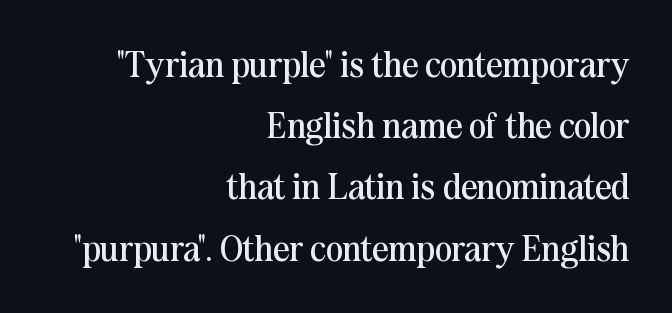
Q: Is the text bold? A: No.
Q: Is the text italic (slanted)? A: No, it is upright.
Q: Is the typeface a serif or a sans-serif typeface? A: Serif.
Q: Is the text underlined? A: No.
Q: How is the paragraph aligned? A: Right-aligned.
Q: Is the spacing between letters normal or unusually wide? A: Normal.
Q: Is the spacing between lines tight, normal or loose? A: Normal.
Q: Width (condensed, normal, or wide)? A: Normal.
Q: Stroke contrast? A: Medium.
Q: x-height? A: Medium.
Q: Monospaced? A: No.
